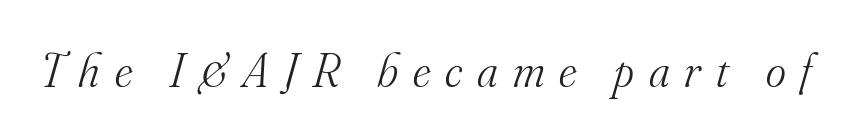
The image shows 48 px light serif type, italic (leaning right); set unusually wide letter spacing (+0.31 em), not underlined; medium stroke contrast and a small x-height.
